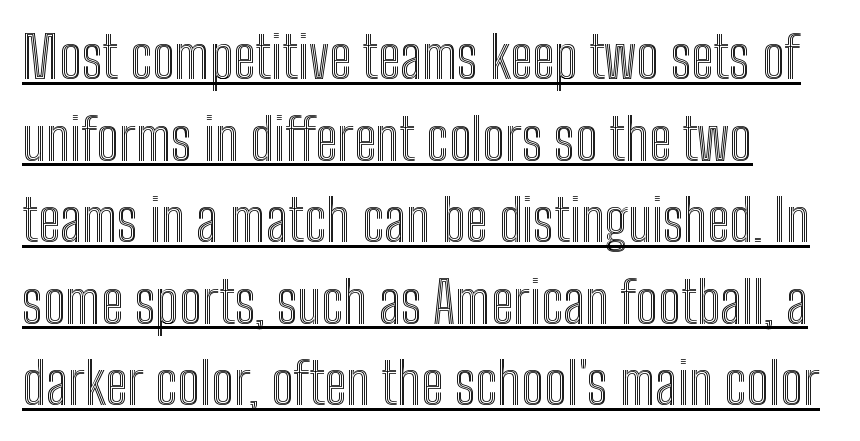
The image shows 57 px condensed type, upright; set left-aligned, normal line spacing (1.43x), normal letter spacing, underlined; a medium x-height.
